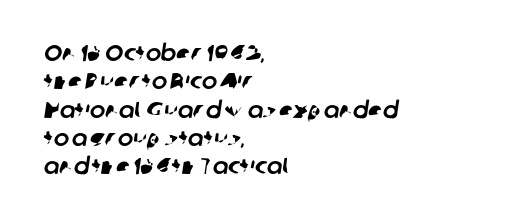
Q: Is the text underlined? A: No.
Q: How is the paragraph aligned? A: Left-aligned.
Q: Is the spacing between letters normal or unusually wide? A: Normal.
